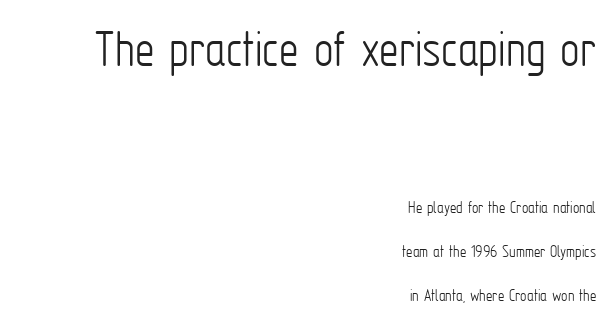
{"serif": "no", "italic": "no", "bold": "no", "weight": "light", "width": "condensed", "stroke_contrast": "low", "x_height": "medium", "monospaced": "no", "underline": "no", "align": "right", "line_spacing": "loose", "line_spacing_ratio": 2.44, "letter_spacing": "normal", "letter_spacing_em": 0.0, "larger_block": "first", "size_ratio": 3.06, "glyph_px": 55}
